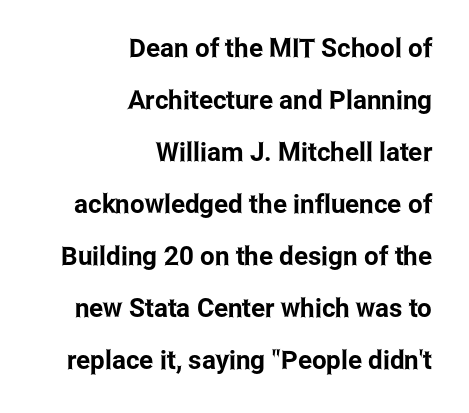
Reading down the column, the eye jumps a long way to each next line. Italic? Not at all — the glyphs are vertical. Underlining? Definitely not there. Horizontal alignment here is rightward, an uncommon choice for prose.
